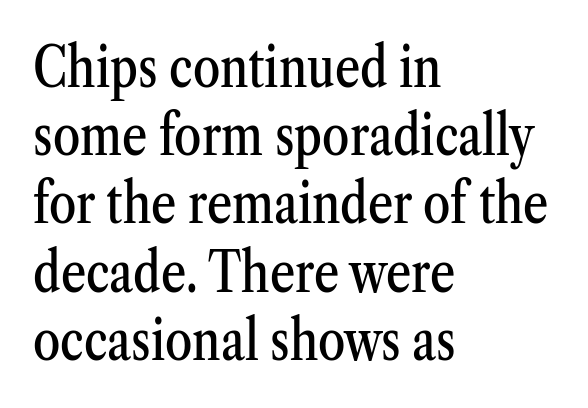
The image shows 55 px condensed serif type, upright; set left-aligned, line spacing 1.24x, normal letter spacing, not underlined; medium stroke contrast and a medium x-height.
